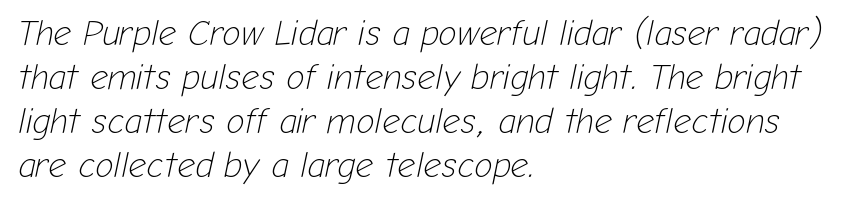
Q: Is the text bold? A: No.
Q: Is the text italic (slanted)? A: Yes, it leans right by about 12 degrees.
Q: Is the text underlined? A: No.
Q: How is the paragraph aligned? A: Left-aligned.
Q: Is the spacing between letters normal or unusually wide? A: Normal.
Q: Is the spacing between lines tight, normal or loose? A: Normal.
Q: Width (condensed, normal, or wide)? A: Normal.
Q: Stroke contrast? A: Low.
Q: x-height? A: Medium.
Q: Monospaced? A: No.
